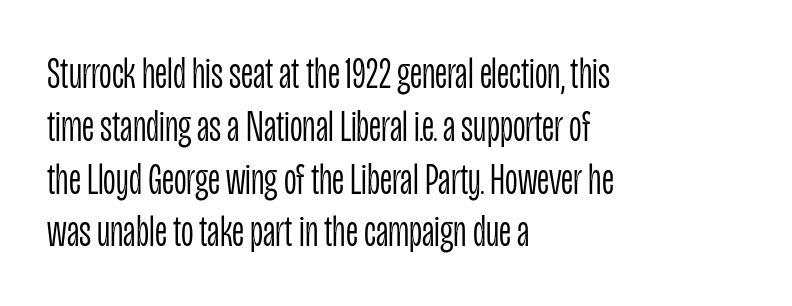
Q: Is the text bold? A: No.
Q: Is the text italic (slanted)? A: No, it is upright.
Q: Is the typeface a serif or a sans-serif typeface? A: Sans-serif.
Q: Is the text underlined? A: No.
Q: How is the paragraph aligned? A: Left-aligned.
Q: Is the spacing between letters normal or unusually wide? A: Normal.
Q: Width (condensed, normal, or wide)? A: Condensed.
Q: Stroke contrast? A: Low.
Q: x-height? A: Large.
Q: Monospaced? A: No.
